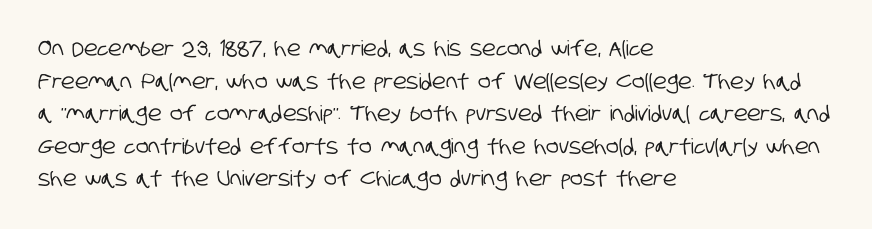
The image shows 21 px text type; set left-aligned, normal line spacing (1.55x), normal letter spacing, not underlined.
